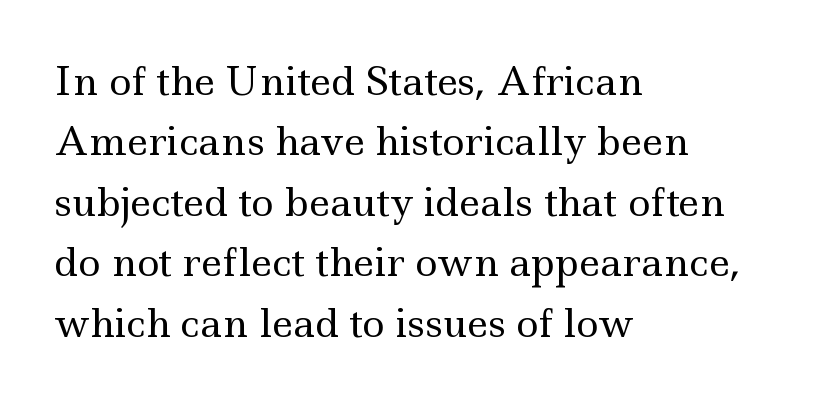
{"serif": "yes", "italic": "no", "bold": "no", "weight": "regular", "width": "wide", "x_height": "small", "monospaced": "no", "underline": "no", "align": "left", "line_spacing": "normal", "line_spacing_ratio": 1.59, "letter_spacing": "normal", "letter_spacing_em": 0.0, "glyph_px": 38}
